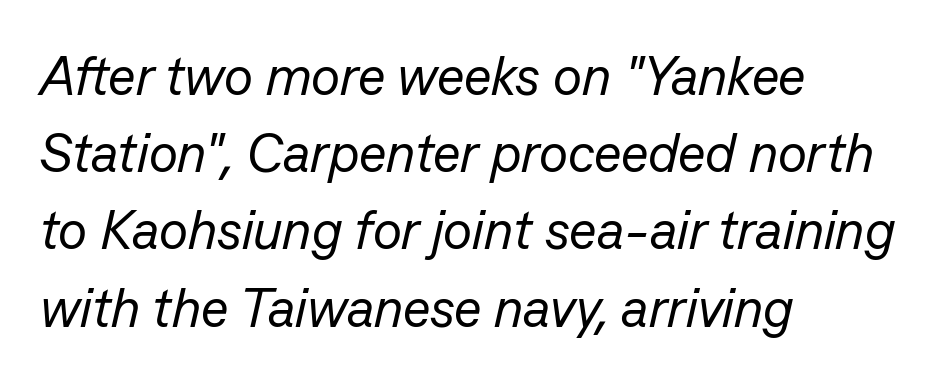
The cut favours lightness, reaching ordinary text weight at its darkest. Summary of vertical rhythm: regular, with standard interline spacing. Horizontal alignment here is leftward, the default for most running prose. What stands out about the letter spacing? Nothing — it is the standard amount. You can tell it's italic because the verticals aren't actually vertical.
